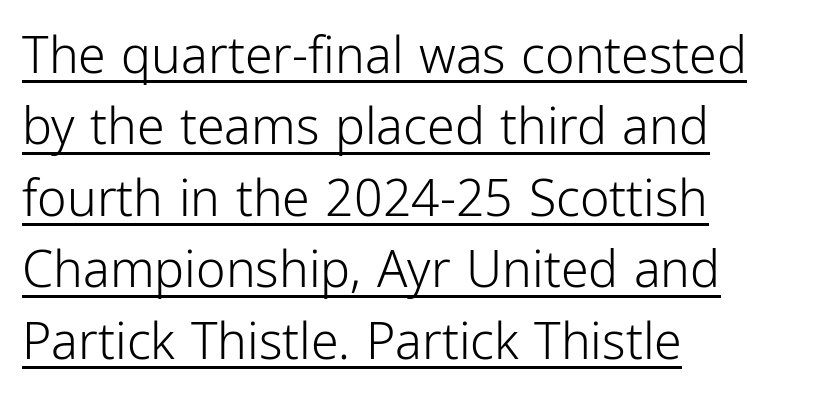
A sans-serif font was chosen for this passage. This block has exactly the height ordinary leading produces. The passage shown is typed in a proportional face where columns would drift. This rendering features underlined lettering. Letters have the restrained weight of plain body copy at most.
